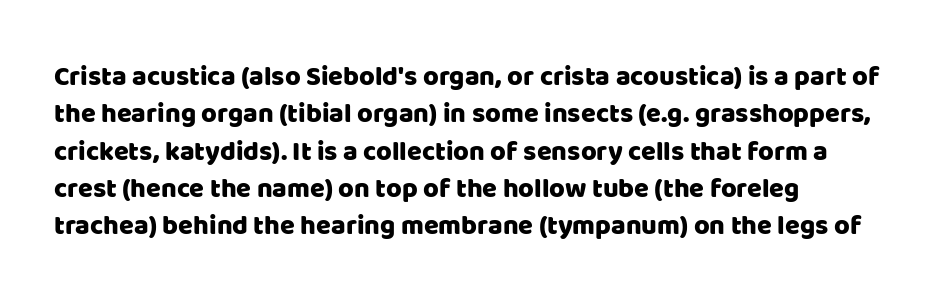
{"italic": "no", "underline": "no", "line_spacing": "normal", "line_spacing_ratio": 1.38, "letter_spacing": "normal", "letter_spacing_em": 0.0, "glyph_px": 27}
